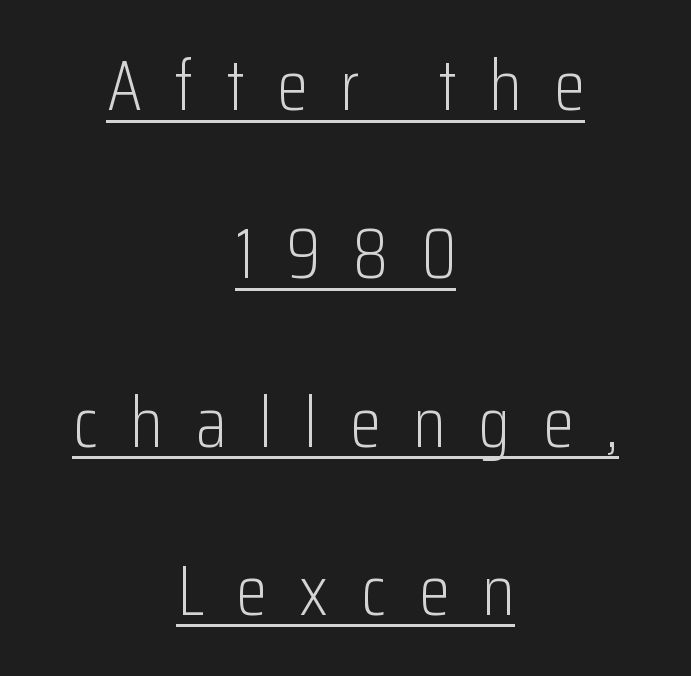
The compositor balanced each line on the midline. The rendering inserts visible extra space after every character. Type style note: lacks serifs. In terms of leading, this rendering errs on the spacious side. No letter is thick-stroked: the sample isn't bold. Caption: lettering with a line underneath.
